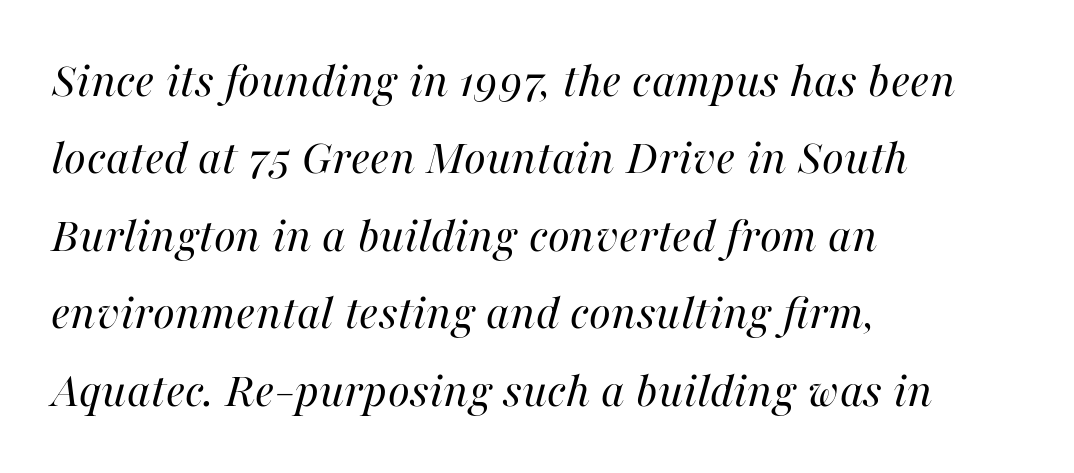
{"italic": "yes", "lean": "right", "slant_degrees": 16, "bold": "no", "weight": "regular", "width": "normal", "stroke_contrast": "high", "x_height": "medium", "monospaced": "no", "underline": "no", "align": "left", "line_spacing": "normal", "line_spacing_ratio": 1.55, "letter_spacing": "normal", "letter_spacing_em": 0.0, "glyph_px": 50}
